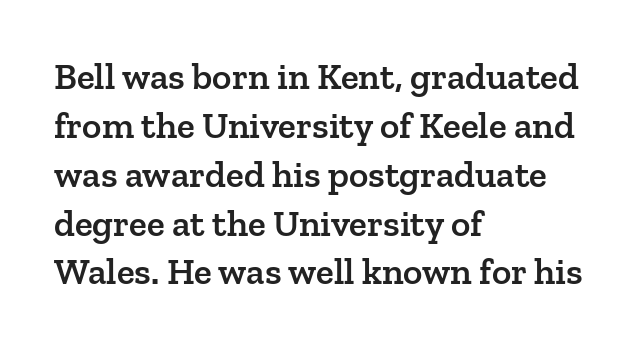
Q: Is the text bold? A: Semi-bold.
Q: Is the text italic (slanted)? A: No, it is upright.
Q: Is the typeface a serif or a sans-serif typeface? A: Serif.
Q: Is the text underlined? A: No.
Q: How is the paragraph aligned? A: Left-aligned.
Q: Is the spacing between letters normal or unusually wide? A: Normal.
Q: Is the spacing between lines tight, normal or loose? A: Normal.
Q: Width (condensed, normal, or wide)? A: Normal.
Q: Stroke contrast? A: Low.
Q: x-height? A: Medium.
Q: Monospaced? A: No.
